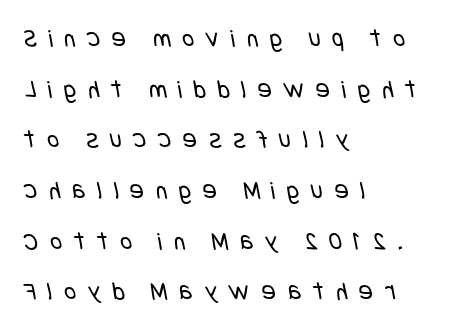
Line starts are locked; line ends wander. The block of text is sparse from top to bottom, with ample space between rows. No heavy texture on the line: the type isn't bold. Lines of text with bare space underneath.
